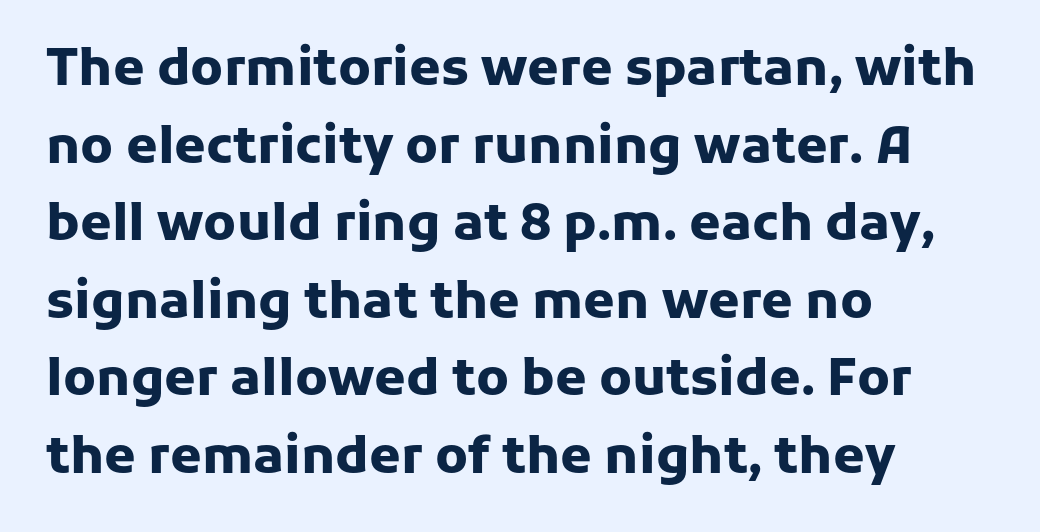
The image shows 51 px heavy sans-serif type, upright; set left-aligned, normal line spacing (1.52x), normal letter spacing, not underlined; low stroke contrast and a medium x-height.
